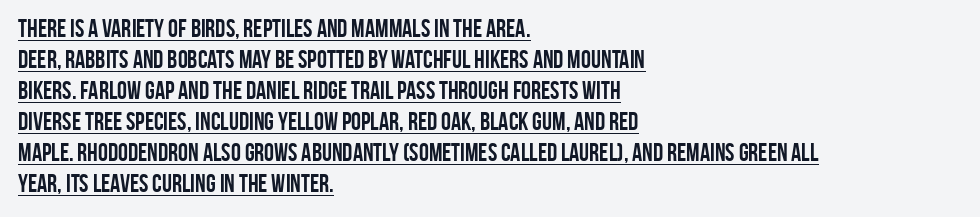
The image shows 25 px bold type, upright; set left-aligned, line spacing 1.24x, normal letter spacing, underlined.
